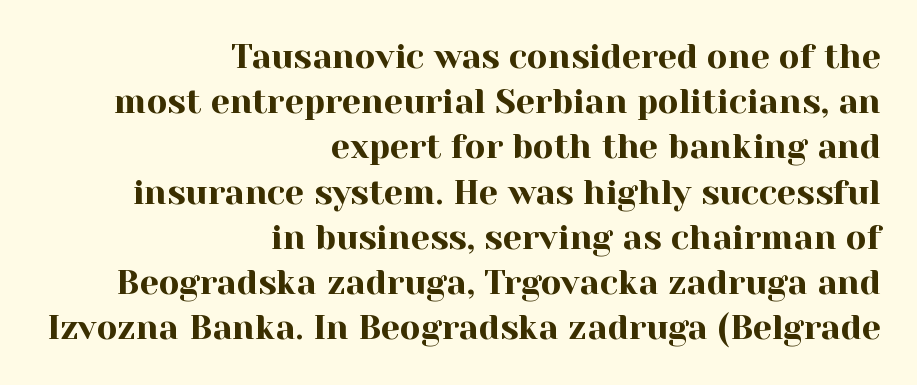
{"serif": "yes", "italic": "no", "width": "normal", "x_height": "medium", "monospaced": "no", "underline": "no", "align": "right", "line_spacing": "normal", "line_spacing_ratio": 1.33, "letter_spacing": "normal", "letter_spacing_em": 0.0, "glyph_px": 34}
